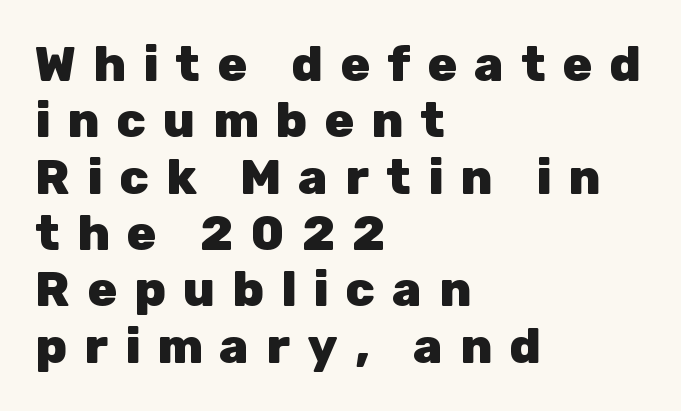
Q: Is the text bold? A: Yes.
Q: Is the text italic (slanted)? A: No, it is upright.
Q: Is the typeface a serif or a sans-serif typeface? A: Sans-serif.
Q: Is the text underlined? A: No.
Q: How is the paragraph aligned? A: Left-aligned.
Q: Is the spacing between letters normal or unusually wide? A: Unusually wide.
Q: Is the spacing between lines tight, normal or loose? A: Tight.
Q: Width (condensed, normal, or wide)? A: Normal.
Q: Stroke contrast? A: Low.
Q: x-height? A: Medium.
Q: Monospaced? A: No.
